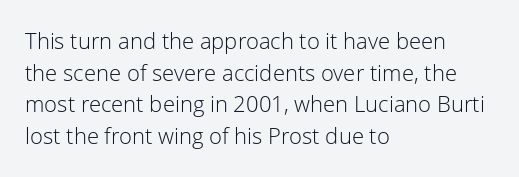
Q: Is the text bold? A: No.
Q: Is the text italic (slanted)? A: No, it is upright.
Q: Is the text underlined? A: No.
Q: How is the paragraph aligned? A: Left-aligned.
Q: Is the spacing between letters normal or unusually wide? A: Normal.
Q: Is the spacing between lines tight, normal or loose? A: Normal.
